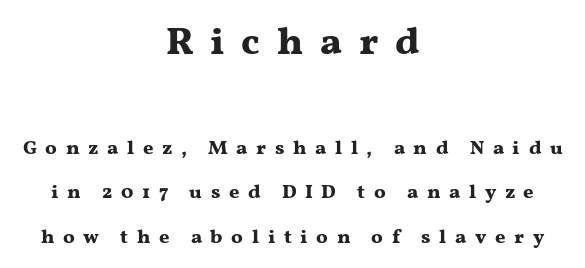
Q: Is the text bold? A: Yes.
Q: Is the text italic (slanted)? A: No, it is upright.
Q: Is the typeface a serif or a sans-serif typeface? A: Serif.
Q: Is the text underlined? A: No.
Q: How is the paragraph aligned? A: Centered.
Q: Is the spacing between letters normal or unusually wide? A: Unusually wide.
Q: Is the spacing between lines tight, normal or loose? A: Loose.
Q: Which block of text is set in a larger size, the first (top) or the second (bottom)? A: The first (top) one.
Q: Width (condensed, normal, or wide)? A: Wide.
Q: Stroke contrast? A: Medium.
Q: x-height? A: Medium.
Q: Monospaced? A: No.
